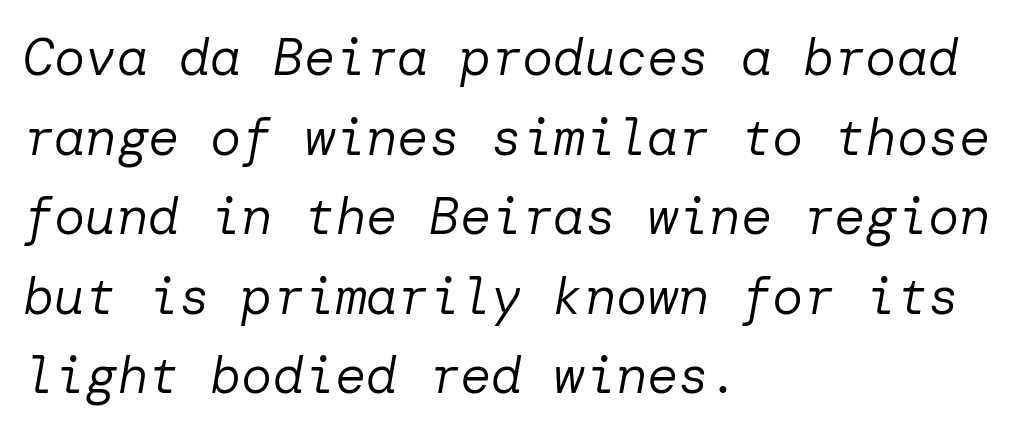
{"italic": "yes", "lean": "right", "slant_degrees": 10, "bold": "no", "weight": "regular", "width": "normal", "stroke_contrast": "low", "x_height": "medium", "underline": "no", "align": "left", "line_spacing": "normal", "line_spacing_ratio": 1.53, "letter_spacing": "normal", "letter_spacing_em": 0.0, "glyph_px": 52}
